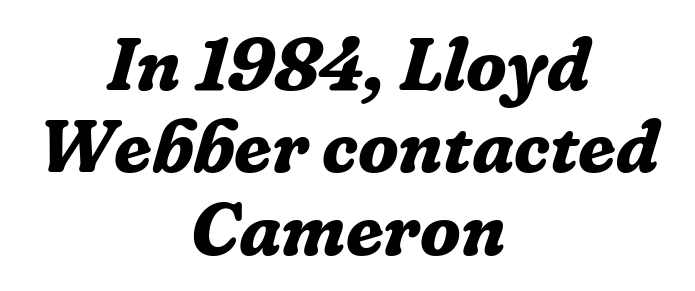
Q: Is the text bold? A: Yes.
Q: Is the text italic (slanted)? A: Yes, it leans right by about 16 degrees.
Q: Is the typeface a serif or a sans-serif typeface? A: Serif.
Q: Is the text underlined? A: No.
Q: How is the paragraph aligned? A: Centered.
Q: Is the spacing between letters normal or unusually wide? A: Normal.
Q: Is the spacing between lines tight, normal or loose? A: Tight.
Q: Width (condensed, normal, or wide)? A: Normal.
Q: Stroke contrast? A: Low.
Q: x-height? A: Medium.
Q: Monospaced? A: No.
